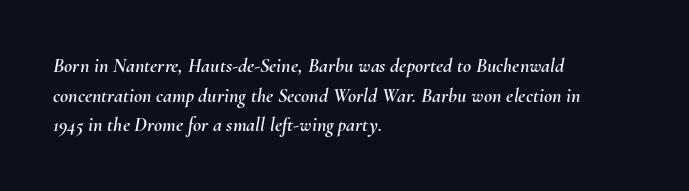
{"italic": "yes", "lean": "right", "slant_degrees": 10, "underline": "no", "align": "left", "line_spacing": "normal", "line_spacing_ratio": 1.48, "letter_spacing": "normal", "letter_spacing_em": 0.0, "glyph_px": 20}
